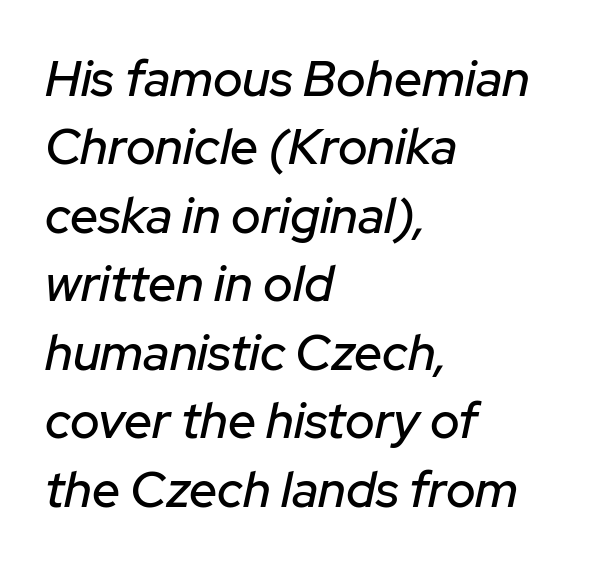
{"italic": "yes", "lean": "right", "slant_degrees": 12, "width": "normal", "stroke_contrast": "low", "x_height": "medium", "monospaced": "no", "underline": "no", "align": "left", "line_spacing": "normal", "line_spacing_ratio": 1.37, "letter_spacing": "normal", "letter_spacing_em": 0.0, "glyph_px": 50}
